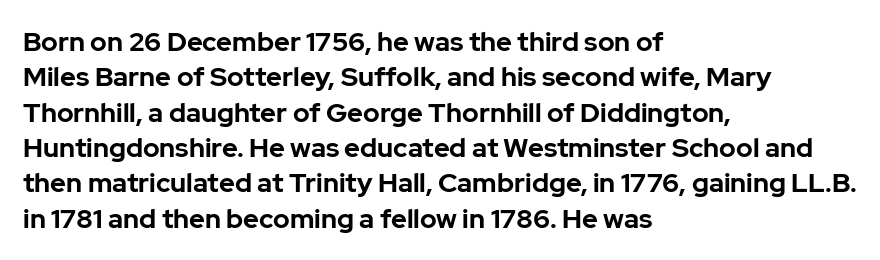
{"italic": "no", "bold": "yes", "underline": "no", "align": "left", "line_spacing": "normal", "line_spacing_ratio": 1.31, "letter_spacing": "normal", "letter_spacing_em": 0.0, "glyph_px": 27}
